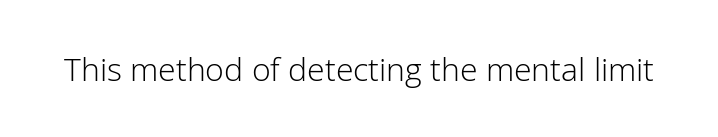
{"serif": "no", "italic": "no", "bold": "no", "weight": "light", "width": "normal", "stroke_contrast": "low", "x_height": "medium", "monospaced": "no", "underline": "no", "letter_spacing": "normal", "letter_spacing_em": 0.0, "glyph_px": 32}
